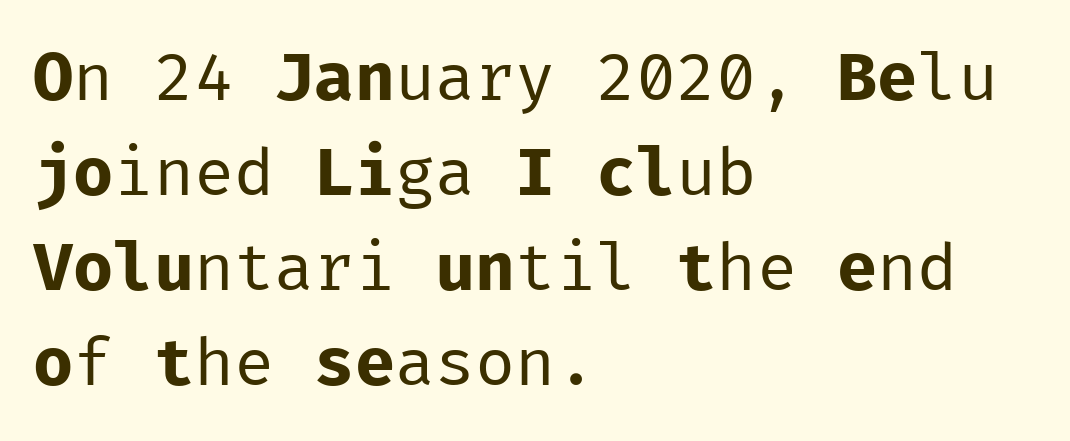
{"serif": "no", "italic": "no", "bold": "no", "weight": "regular", "width": "normal", "stroke_contrast": "low", "x_height": "medium", "monospaced": "yes", "underline": "no", "align": "left", "line_spacing": "normal", "line_spacing_ratio": 1.42, "letter_spacing": "normal", "letter_spacing_em": 0.0, "glyph_px": 67}
